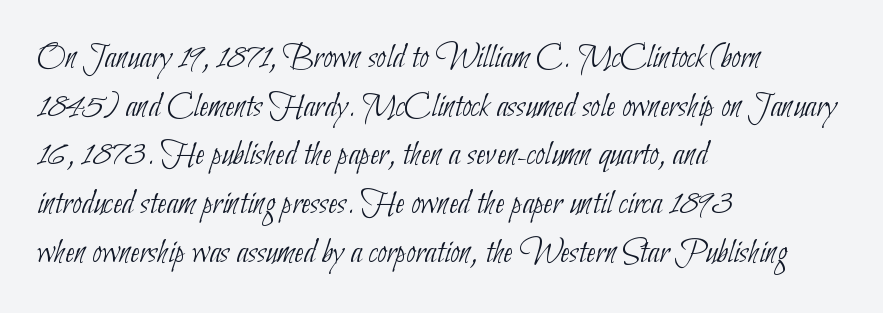
{"serif": "no", "bold": "no", "weight": "thin", "width": "condensed", "stroke_contrast": "low", "x_height": "small", "monospaced": "no", "underline": "no", "align": "left", "line_spacing": "normal", "line_spacing_ratio": 1.39, "letter_spacing": "normal", "letter_spacing_em": 0.0, "glyph_px": 35}
